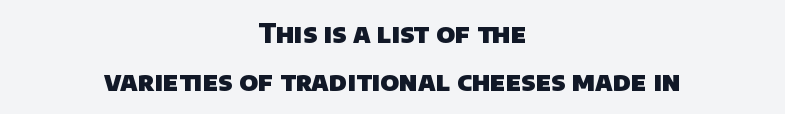
The image shows 26 px bold type; set centered, line spacing 1.86x, normal letter spacing, not underlined.
